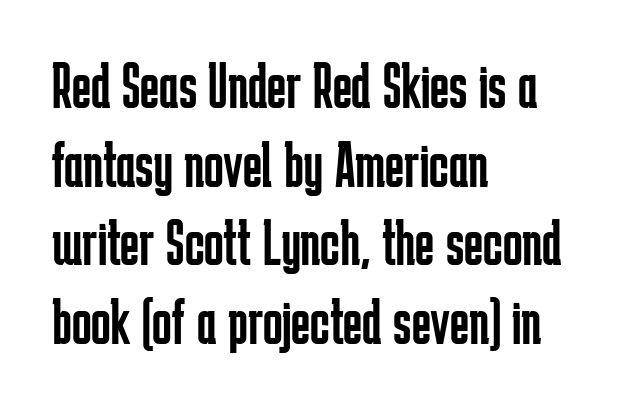
Q: Is the text bold? A: No.
Q: Is the text italic (slanted)? A: No, it is upright.
Q: Is the typeface a serif or a sans-serif typeface? A: Sans-serif.
Q: Is the text underlined? A: No.
Q: How is the paragraph aligned? A: Left-aligned.
Q: Is the spacing between letters normal or unusually wide? A: Normal.
Q: Width (condensed, normal, or wide)? A: Condensed.
Q: Stroke contrast? A: Low.
Q: x-height? A: Medium.
Q: Monospaced? A: No.
